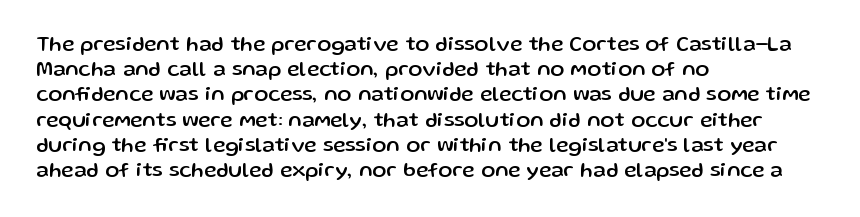
{"italic": "no", "underline": "no", "align": "left", "line_spacing_ratio": 1.2, "letter_spacing": "normal", "letter_spacing_em": 0.0, "glyph_px": 21}
